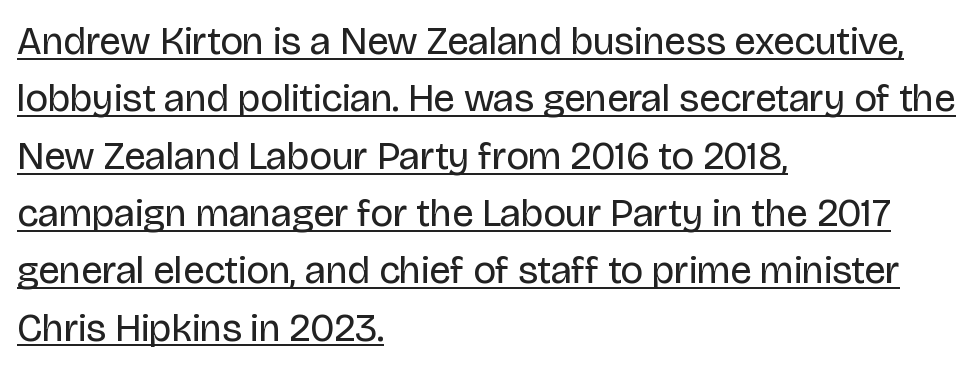
The image shows 39 px regular-weight sans-serif type, upright; set left-aligned, normal line spacing (1.47x), normal letter spacing, underlined; low stroke contrast and a large x-height.
